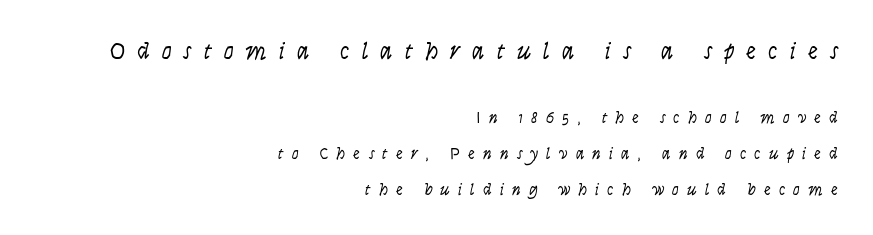
{"italic": "yes", "lean": "right", "slant_degrees": 9, "bold": "no", "underline": "no", "align": "right", "line_spacing": "loose", "line_spacing_ratio": 2.1, "letter_spacing": "wide", "letter_spacing_em": 0.48, "larger_block": "first", "size_ratio": 1.47, "glyph_px": 25}
